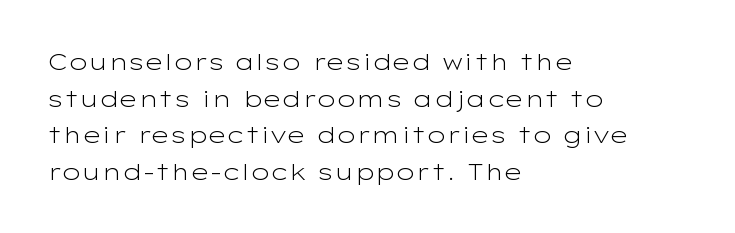
The image shows 23 px text type, upright; set left-aligned, normal line spacing (1.59x), normal letter spacing, not underlined.
